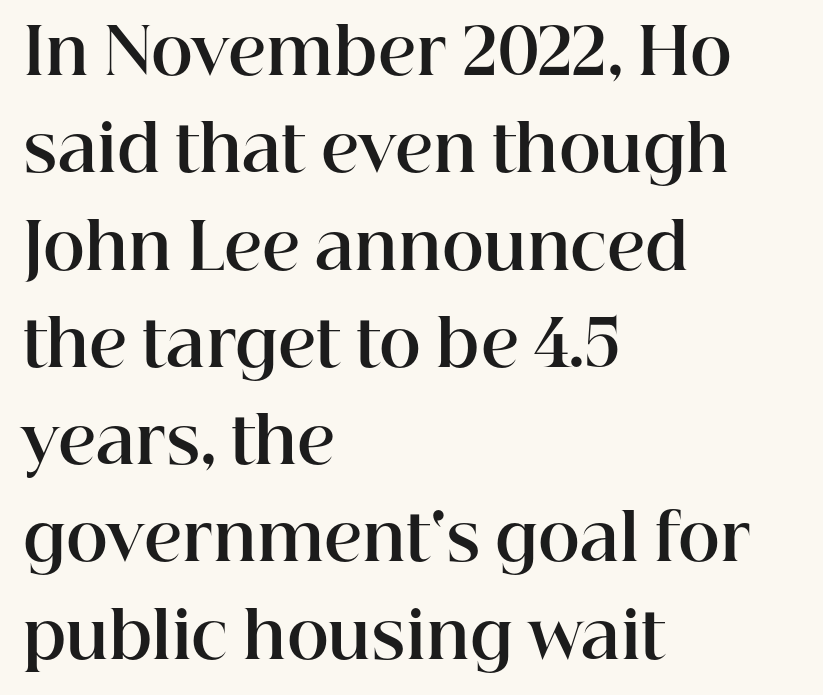
Serif or sans? Serif — the stroke terminals have little feet. Is there any slant? The stems are plumb. Look at the stroke-to-counter ratio: heavy, a bold. The rendering anchors every line to the left-hand side. The passage shown is typed in a proportional face where columns would drift. Clear beneath every line of the passage.
